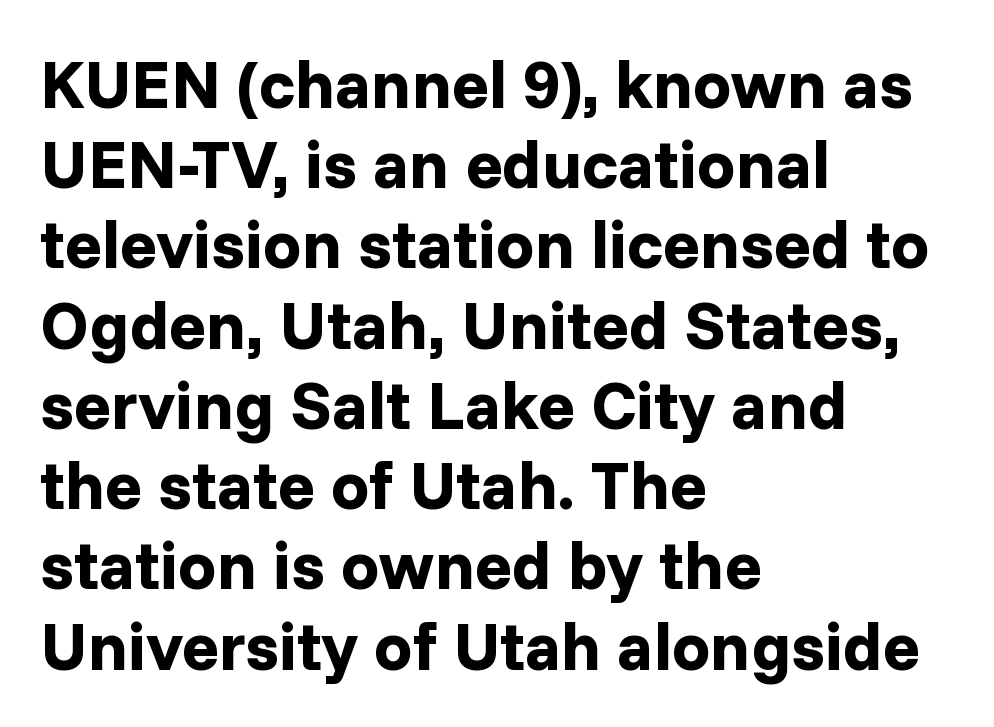
Q: Is the text bold? A: Yes.
Q: Is the text italic (slanted)? A: No, it is upright.
Q: Is the typeface a serif or a sans-serif typeface? A: Sans-serif.
Q: Is the text underlined? A: No.
Q: How is the paragraph aligned? A: Left-aligned.
Q: Is the spacing between letters normal or unusually wide? A: Normal.
Q: Width (condensed, normal, or wide)? A: Normal.
Q: Stroke contrast? A: Low.
Q: x-height? A: Medium.
Q: Monospaced? A: No.
